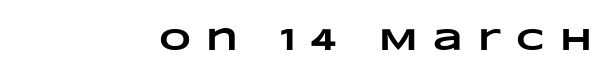
The image shows 31 px heavy, wide type; set unusually wide letter spacing (+0.5 em), not underlined; low stroke contrast and a large x-height.
